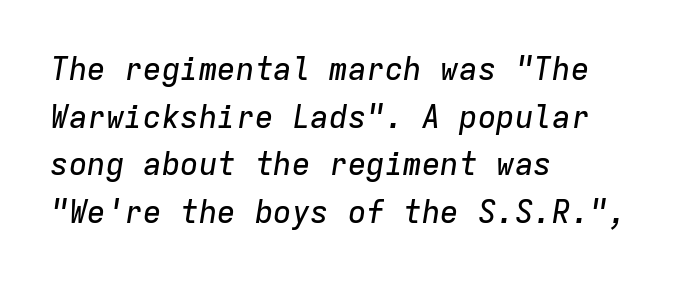
{"italic": "yes", "lean": "right", "slant_degrees": 9, "width": "normal", "stroke_contrast": "low", "x_height": "medium", "monospaced": "yes", "underline": "no", "align": "left", "line_spacing": "normal", "line_spacing_ratio": 1.54, "letter_spacing": "normal", "letter_spacing_em": 0.0, "glyph_px": 31}
